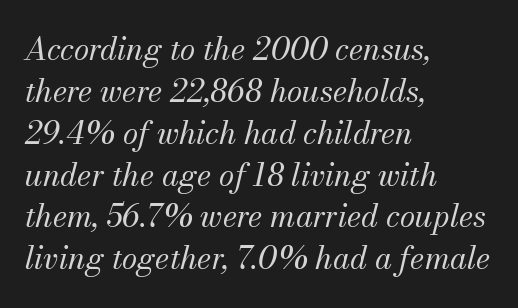
The image shows 31 px regular-weight serif type, italic (leaning right); set left-aligned, normal line spacing (1.35x), normal letter spacing, not underlined; medium stroke contrast and a small x-height.
